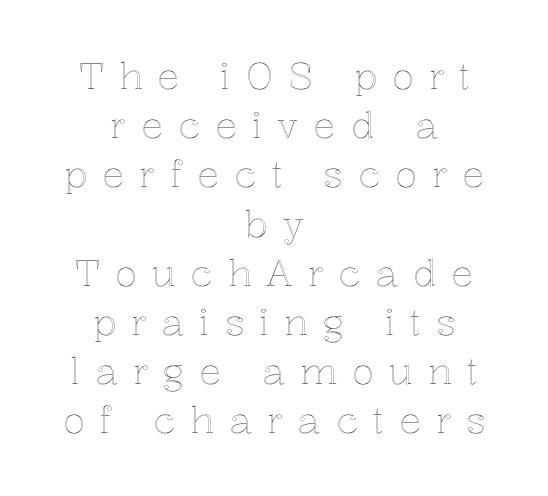
The image shows 37 px text type, upright; set centered, normal line spacing (1.33x), unusually wide letter spacing (+0.4 em), not underlined; a medium x-height.
